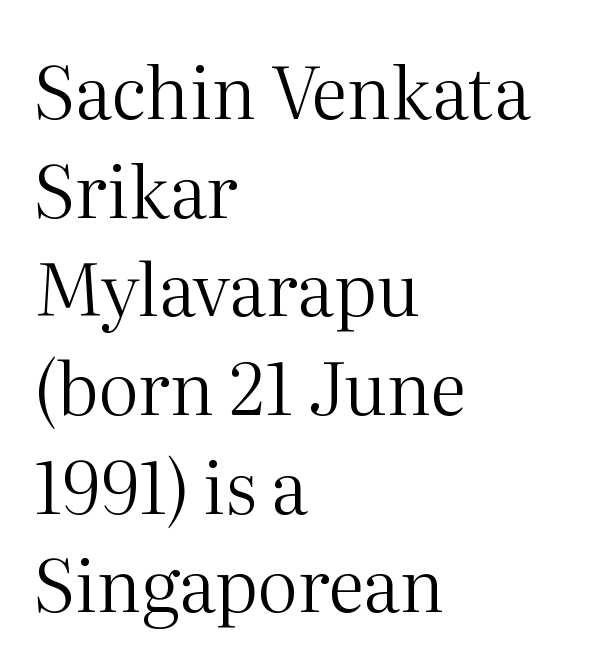
The setting favours the left margin, as ordinary paragraphs usually do. If you drew a line through each stem, it would be perfectly vertical. The specimen omits any rule beneath the text block's lines. Caption: face not bold, strokes unweighted. One glance says typical: line gaps are just what's usual.
